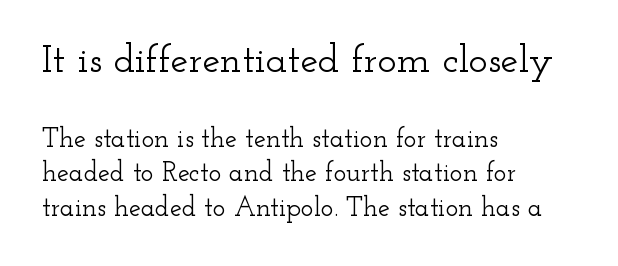
Each line starts at the same left margin while the right side varies. If you measured baseline to baseline, you'd find a middling distance. Between these two stacked blocks, the higher one wins on size. Nobody touched the tracking dial on this one. Unmarked baselines from the first word to the last. Stroke terminals: seriffed.
